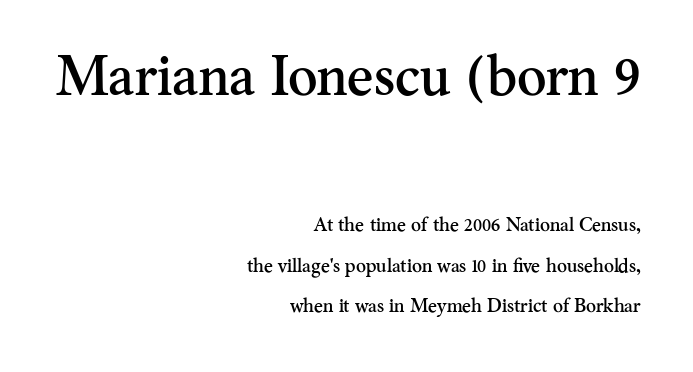
Compared with a flush-left layout, this one pins lines to the opposite, right side. Is there much room between lines? Yes — plenty of vertical air separates them. The horizontal fit of the characters is conventional and even. The face used here is proportionally spaced, like ordinary book or web type. The space directly below the letters is spotless.
